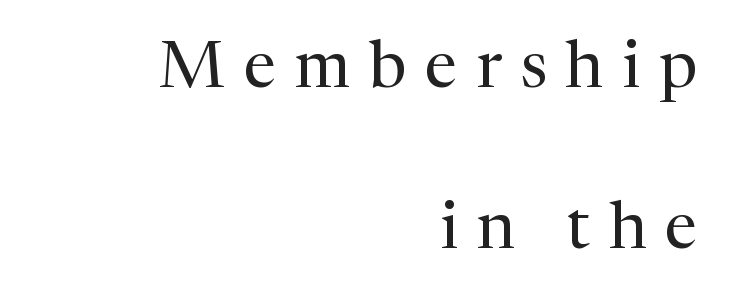
{"serif": "yes", "italic": "no", "bold": "no", "weight": "regular", "width": "normal", "stroke_contrast": "medium", "x_height": "medium", "monospaced": "no", "underline": "no", "align": "right", "line_spacing": "loose", "line_spacing_ratio": 2.44, "letter_spacing": "wide", "letter_spacing_em": 0.28, "glyph_px": 66}
